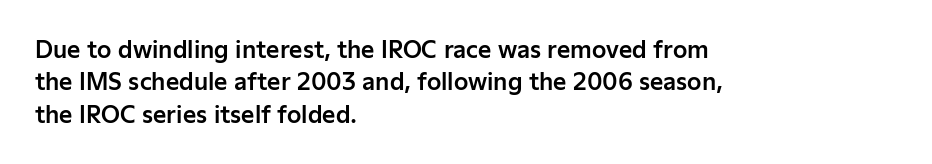
Rule under the text: the space is simply empty. Glyph-to-glyph distance matches everyday printed text. This block has exactly the height ordinary leading produces. Every character sits straight up, as roman type does. Teacher's note: observe the even left margin — that is flush-left alignment.
